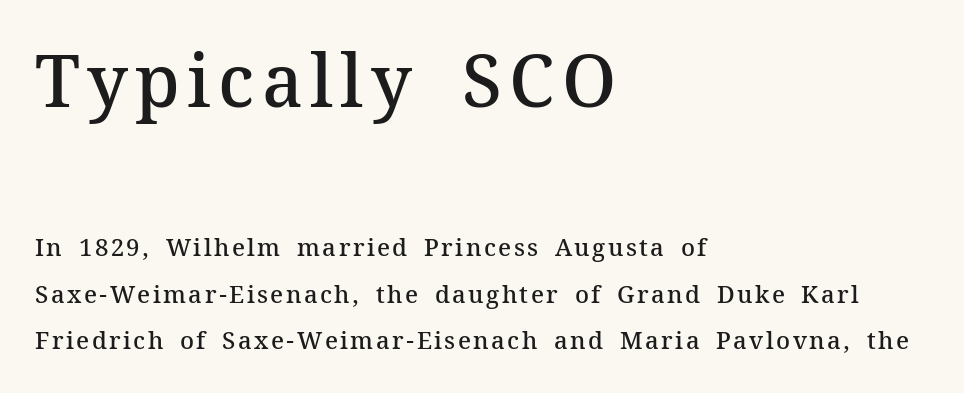
The image shows 72 px semibold serif type, upright; set left-aligned, loose line spacing (1.94x), not underlined; the first (top) block is 3.0x larger; medium stroke contrast and a medium x-height.
